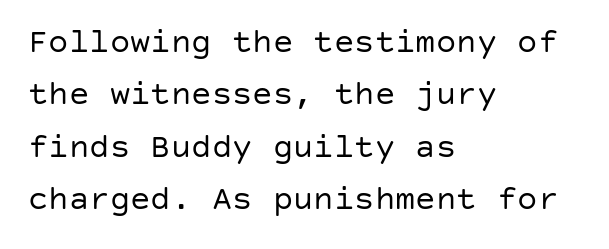
{"serif": "no", "italic": "no", "bold": "no", "weight": "regular", "width": "normal", "stroke_contrast": "low", "x_height": "large", "underline": "no", "align": "left", "line_spacing": "normal", "line_spacing_ratio": 1.54, "letter_spacing": "normal", "letter_spacing_em": 0.0, "glyph_px": 34}
